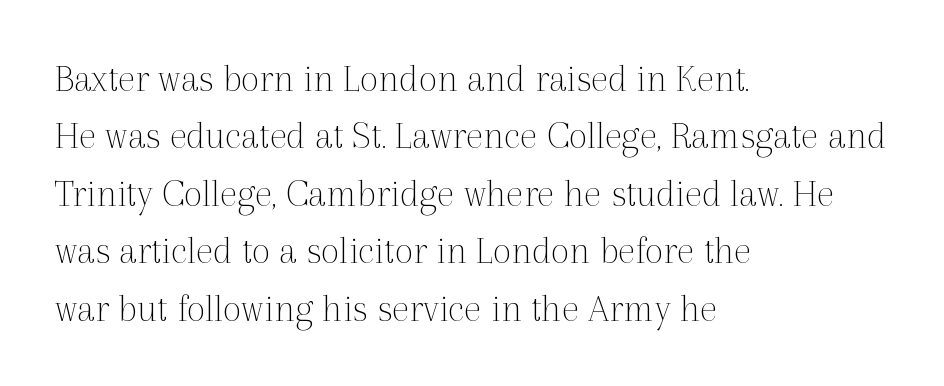
Caption: multi-line text, flush left, ragged right. The passage shown is typed in a proportional face where columns would drift. Nope, not italic — everything's standing straight. In terms of letterspacing, this is plain default setting. Stroke terminals: seriffed. Clear beneath every line of the passage.
